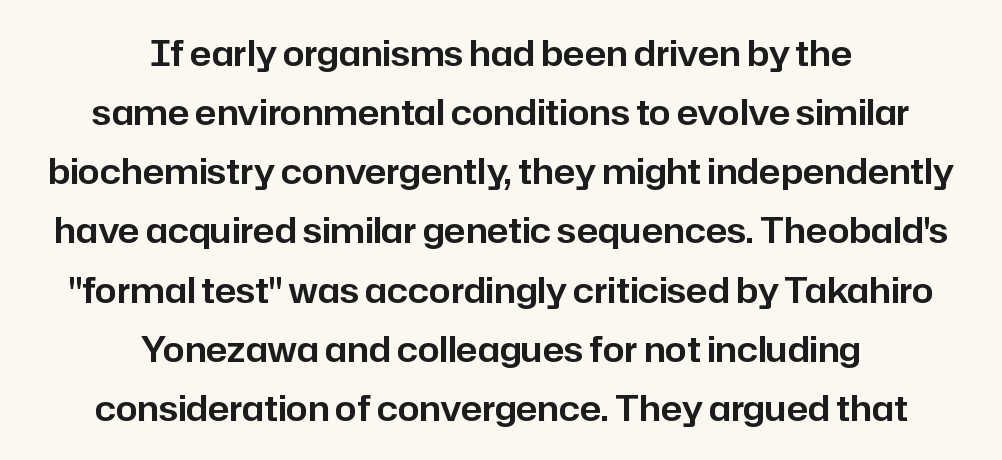
{"serif": "no", "italic": "no", "width": "normal", "stroke_contrast": "low", "x_height": "medium", "monospaced": "no", "underline": "no", "align": "center", "line_spacing": "normal", "line_spacing_ratio": 1.69, "letter_spacing": "normal", "letter_spacing_em": 0.0, "glyph_px": 35}
